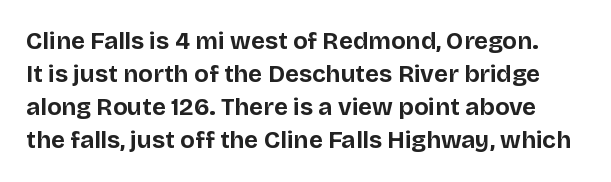
Q: Is the text bold? A: Yes.
Q: Is the text italic (slanted)? A: No, it is upright.
Q: Is the text underlined? A: No.
Q: Is the spacing between letters normal or unusually wide? A: Normal.
Q: Is the spacing between lines tight, normal or loose? A: Normal.
